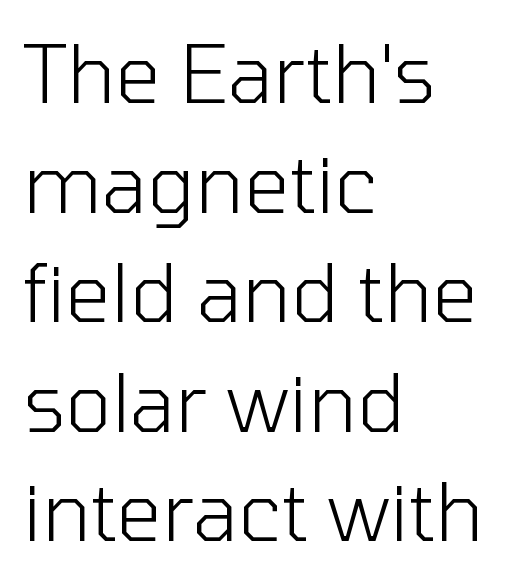
Think of a printed novel: that variable character pitch is what you see here. Where is the straight margin? On the left. Between one letter and the next there's only the usual sliver of space. Does the lettering tilt? It doesn't — this is upright.
